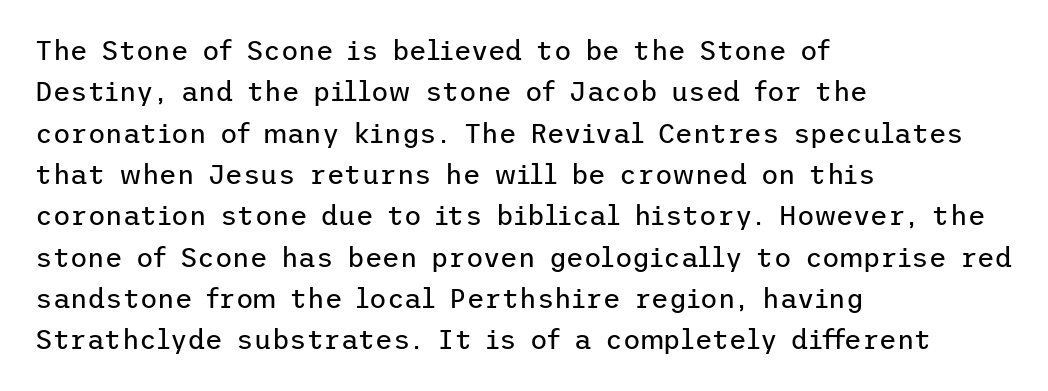
The image shows 27 px text type, upright; set left-aligned, normal line spacing (1.53x), normal letter spacing, not underlined.
